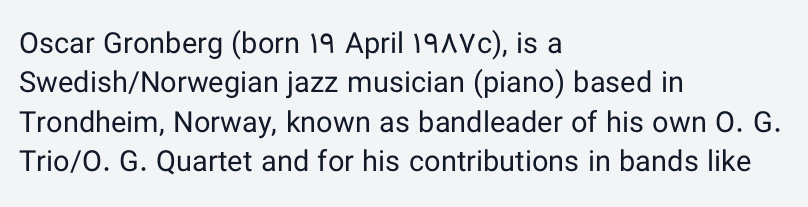
Q: Is the text bold? A: No.
Q: Is the text italic (slanted)? A: No, it is upright.
Q: Is the typeface a serif or a sans-serif typeface? A: Sans-serif.
Q: Is the text underlined? A: No.
Q: How is the paragraph aligned? A: Left-aligned.
Q: Is the spacing between letters normal or unusually wide? A: Normal.
Q: Is the spacing between lines tight, normal or loose? A: Normal.
Q: Width (condensed, normal, or wide)? A: Normal.
Q: Stroke contrast? A: Low.
Q: x-height? A: Medium.
Q: Monospaced? A: No.
